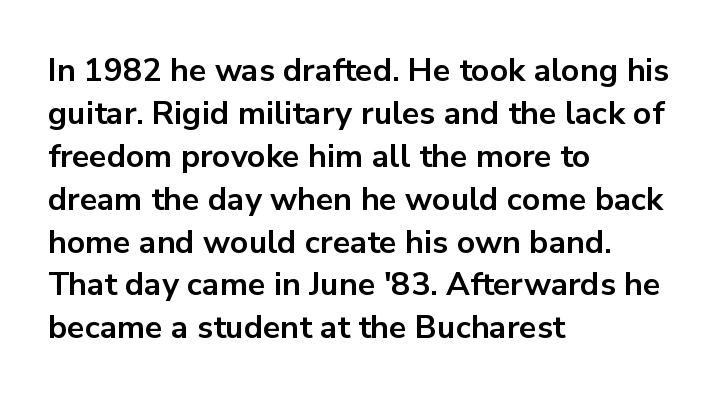
{"serif": "no", "italic": "no", "bold": "yes", "weight": "bold", "width": "normal", "stroke_contrast": "low", "x_height": "medium", "monospaced": "no", "underline": "no", "align": "left", "line_spacing": "normal", "line_spacing_ratio": 1.34, "letter_spacing": "normal", "letter_spacing_em": 0.0, "glyph_px": 32}
